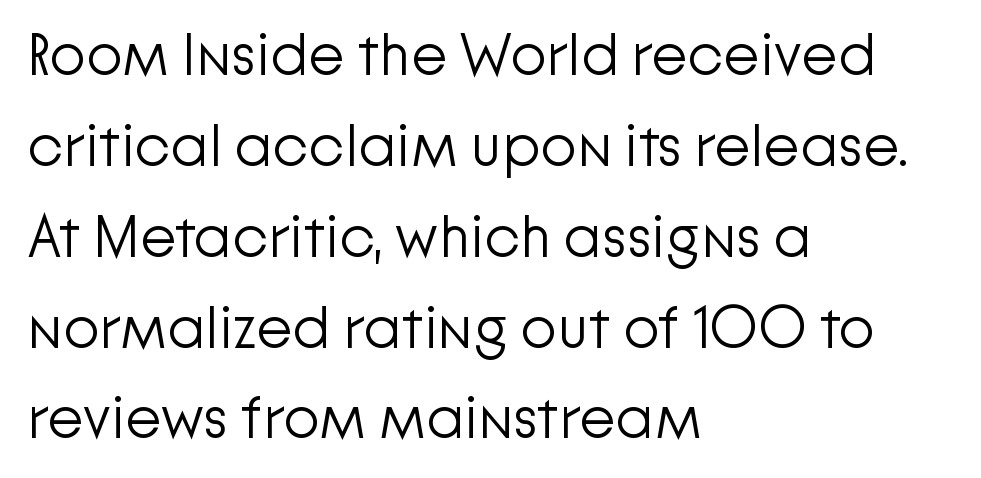
The image shows 59 px light sans-serif type, upright; set left-aligned, normal line spacing (1.54x), normal letter spacing, not underlined; low stroke contrast and a medium x-height.
